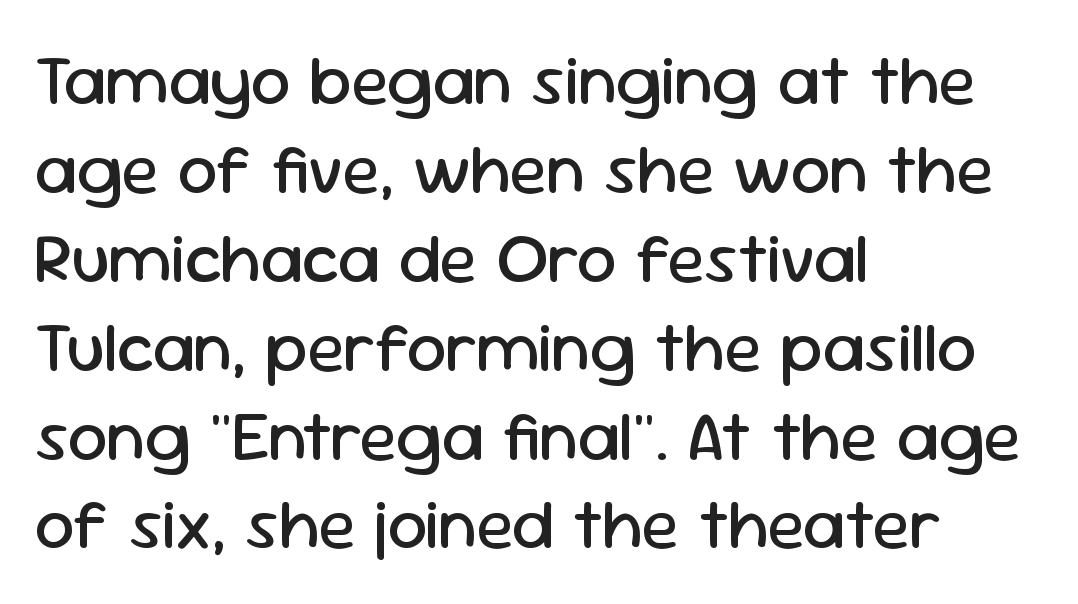
The image shows 70 px regular-weight sans-serif type, upright; set left-aligned, normal line spacing (1.27x), normal letter spacing, not underlined; low stroke contrast and a medium x-height.
